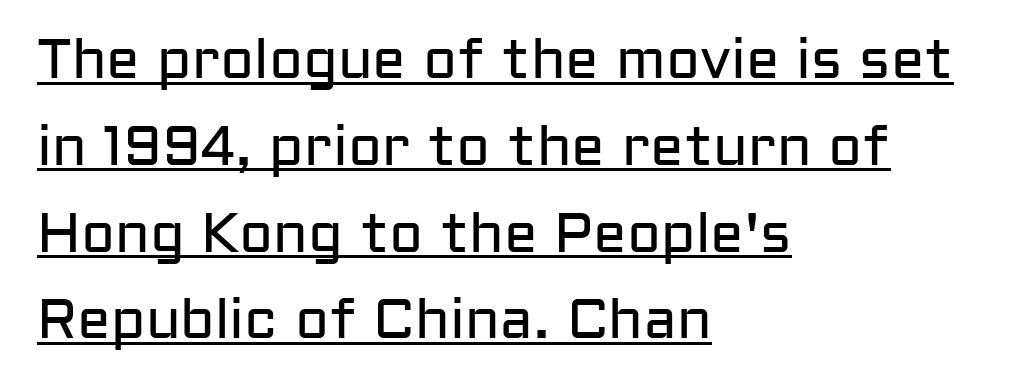
Nope, no serifs anywhere on these letters. Does the leading feel generous? No, just average. A baseline rule has been typeset under these characters. The line texture is even and compact thanks to regular tracking.
